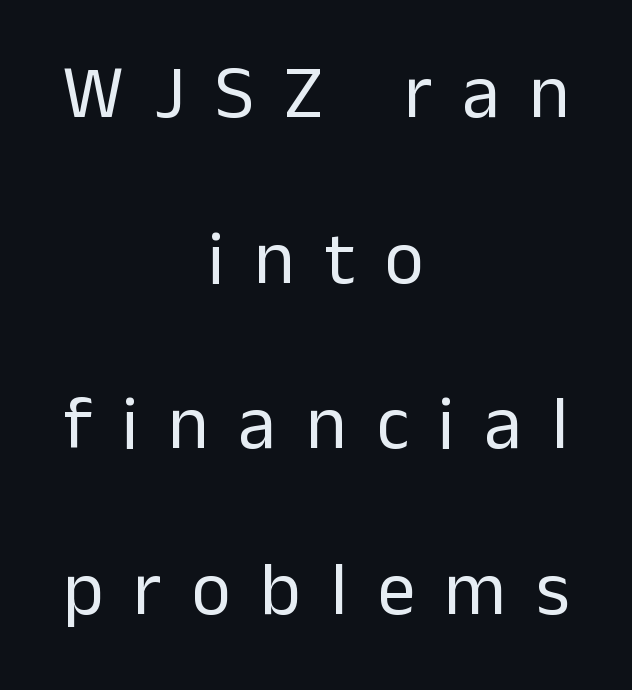
{"serif": "no", "italic": "no", "bold": "no", "weight": "regular", "width": "normal", "stroke_contrast": "low", "x_height": "medium", "monospaced": "no", "underline": "no", "align": "center", "line_spacing": "loose", "line_spacing_ratio": 2.18, "letter_spacing": "wide", "letter_spacing_em": 0.39, "glyph_px": 76}
